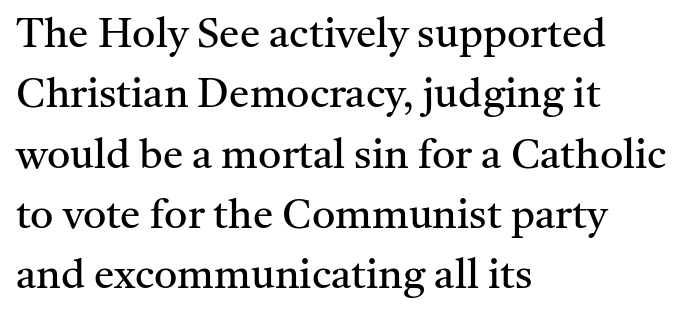
The image shows 41 px regular-weight serif type, upright; set left-aligned, normal line spacing (1.47x), normal letter spacing, not underlined; medium stroke contrast and a medium x-height.
